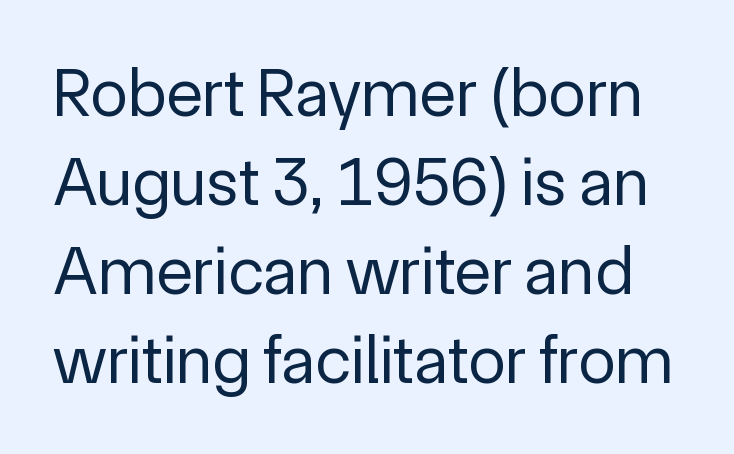
{"serif": "no", "italic": "no", "bold": "no", "weight": "regular", "width": "normal", "x_height": "medium", "monospaced": "no", "underline": "no", "line_spacing": "normal", "line_spacing_ratio": 1.31, "letter_spacing": "normal", "letter_spacing_em": 0.0, "glyph_px": 68}
